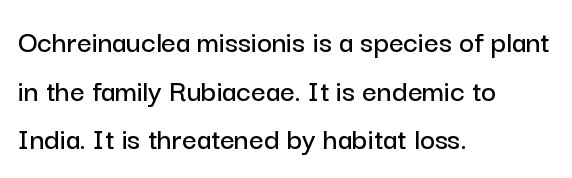
Caption: multi-line text, flush left, ragged right. The gaps between neighbouring characters are ordinary and unremarkable. Unmarked baselines from the first word to the last. The font family rendered here belongs to the sans-serif group.
